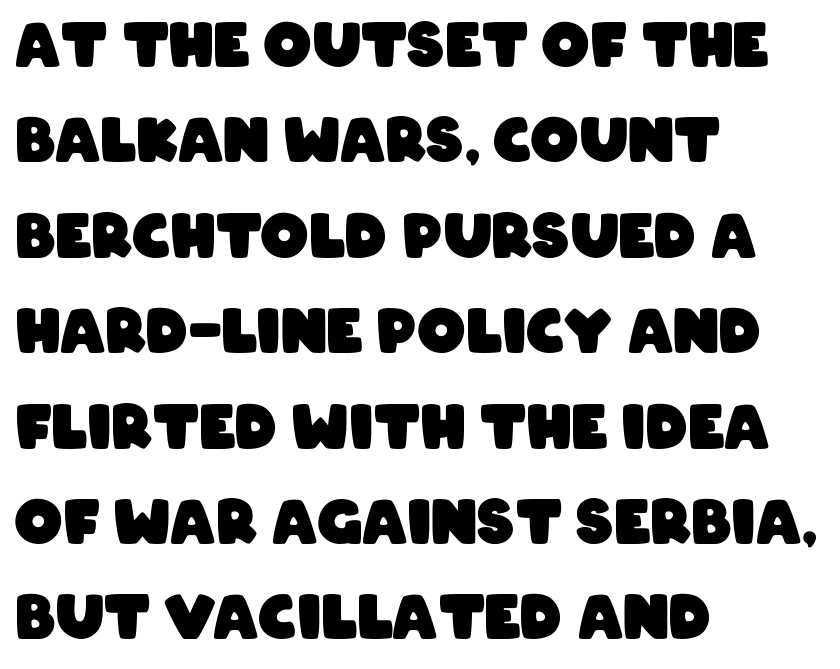
The image shows 60 px heavy, condensed sans-serif type; set left-aligned, normal line spacing (1.59x), normal letter spacing, not underlined; low stroke contrast and a large x-height.
